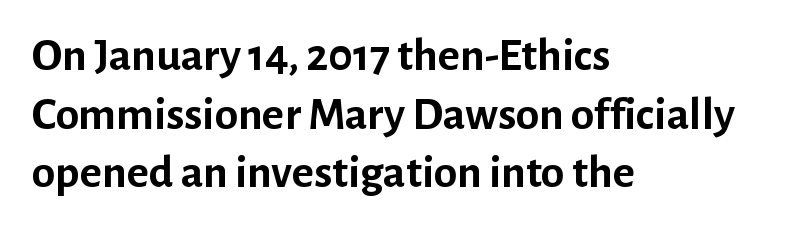
{"serif": "no", "italic": "no", "bold": "yes", "weight": "semibold", "width": "normal", "stroke_contrast": "low", "x_height": "medium", "monospaced": "no", "underline": "no", "align": "left", "line_spacing": "normal", "line_spacing_ratio": 1.25, "letter_spacing": "normal", "letter_spacing_em": 0.0, "glyph_px": 47}
